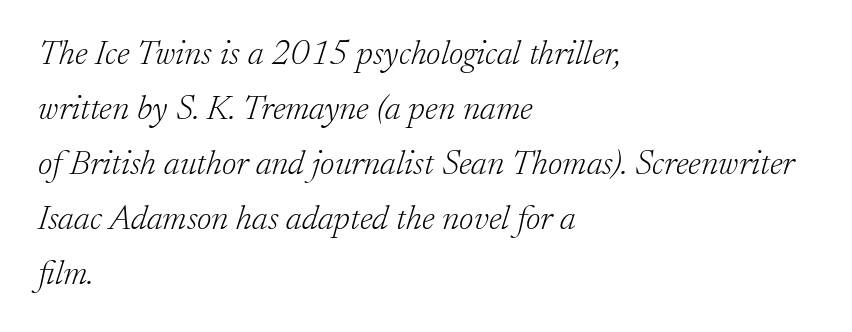
The image shows 35 px light serif type, italic (leaning right); set left-aligned, normal line spacing (1.57x), normal letter spacing, not underlined; low stroke contrast and a small x-height.
